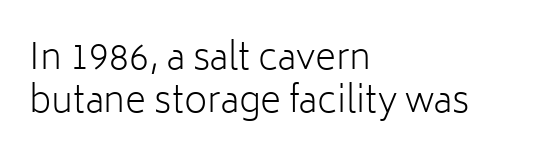
Horizontal alignment here is leftward, the default for most running prose. Descender tails drop into unmarked territory. The letters stand upright; this is a roman face. A light-to-regular cut is what we see here.
